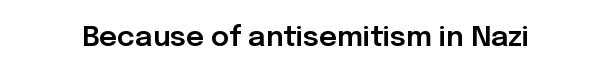
The image shows 28 px sans-serif type, upright; set normal letter spacing, not underlined; low stroke contrast and a medium x-height.
